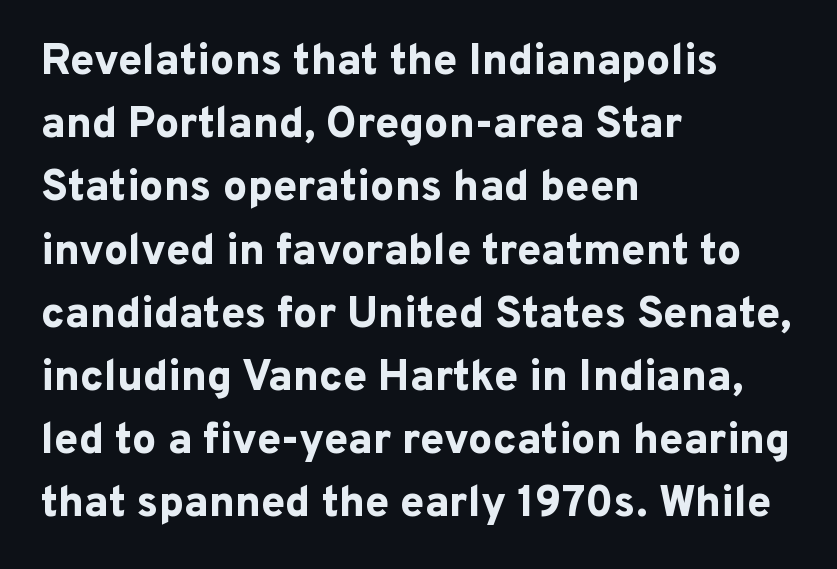
A dark, heavy texture on the line: the type is bold. Style check: upright. Each line starts at the same left margin while the right side varies. Horizontal bands of white between lines are of average thickness.
